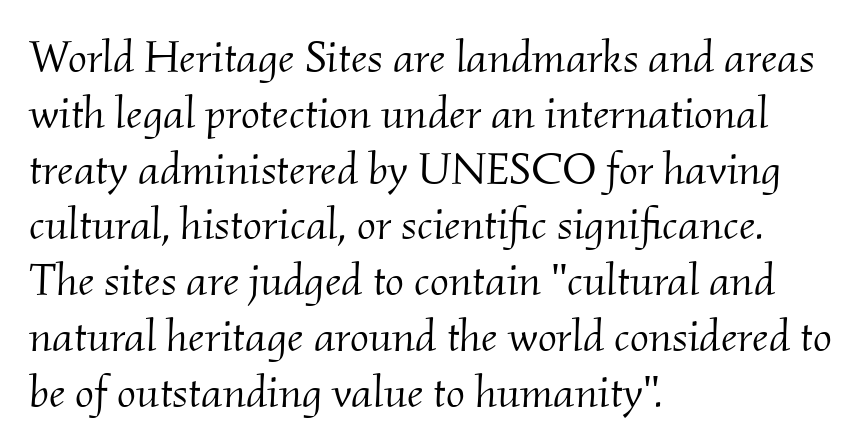
The letters are slanted; this is an italic face. The letters advance in unequal steps, a hallmark of proportional type. No heavy texture on the line: the type isn't bold. The type family on display is of the serif kind. A bare baseline throughout the passage. Where is the straight margin? On the left.
